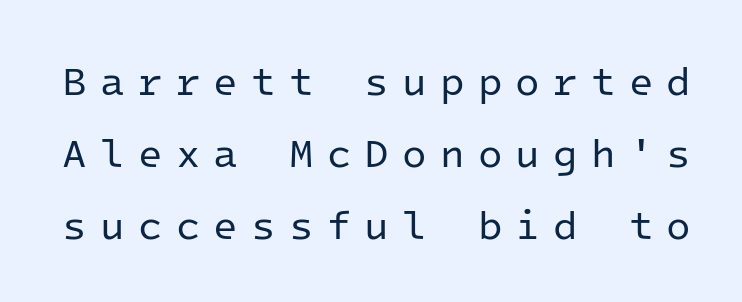
The image shows 40 px regular-weight sans-serif type, upright, monospaced; set line spacing 1.8x, unusually wide letter spacing (+0.33 em), not underlined; low stroke contrast and a medium x-height.
